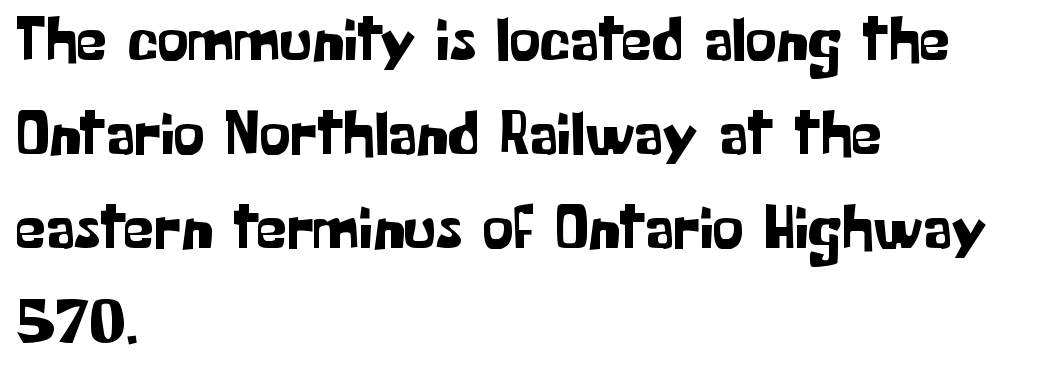
Q: Is the text italic (slanted)? A: No, it is upright.
Q: Is the typeface a serif or a sans-serif typeface? A: Sans-serif.
Q: Is the text underlined? A: No.
Q: How is the paragraph aligned? A: Left-aligned.
Q: Is the spacing between letters normal or unusually wide? A: Normal.
Q: Is the spacing between lines tight, normal or loose? A: Normal.
Q: Width (condensed, normal, or wide)? A: Normal.
Q: Stroke contrast? A: Low.
Q: x-height? A: Medium.
Q: Monospaced? A: No.
